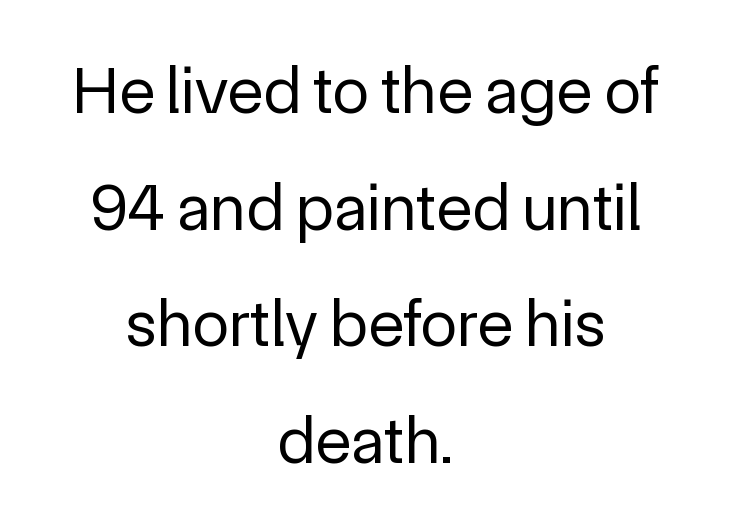
Q: Is the text bold? A: No.
Q: Is the text italic (slanted)? A: No, it is upright.
Q: Is the typeface a serif or a sans-serif typeface? A: Sans-serif.
Q: Is the text underlined? A: No.
Q: How is the paragraph aligned? A: Centered.
Q: Is the spacing between letters normal or unusually wide? A: Normal.
Q: Width (condensed, normal, or wide)? A: Normal.
Q: x-height? A: Medium.
Q: Monospaced? A: No.
